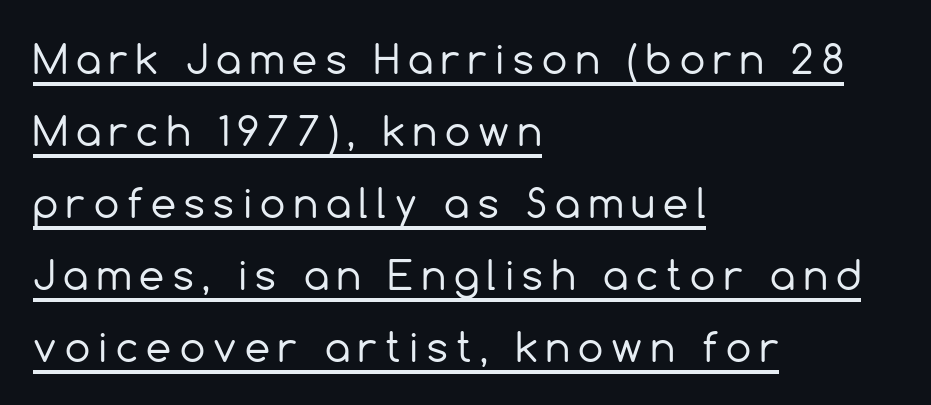
A typographer would call this underscored text. The font is comparable to plain body text, perhaps lighter. Proportional: the letters do not fall into vertical columns. The paragraph has a hard left edge and a soft right edge. The lettering holds an erect, upright posture throughout. Examine the stroke ends and you'll find no serifs.
